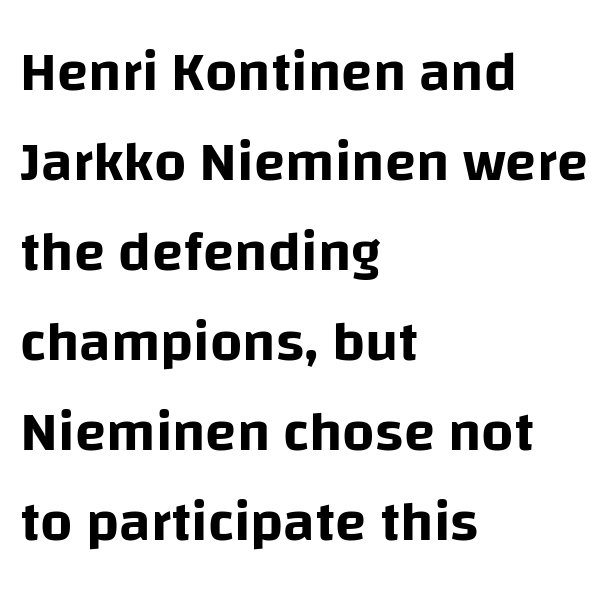
The image shows 57 px sans-serif type, upright; set left-aligned, normal line spacing (1.58x), normal letter spacing, not underlined; low stroke contrast and a large x-height.
